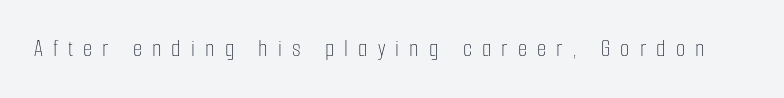
The image shows 24 px text type, upright; set unusually wide letter spacing (+0.42 em), not underlined.
